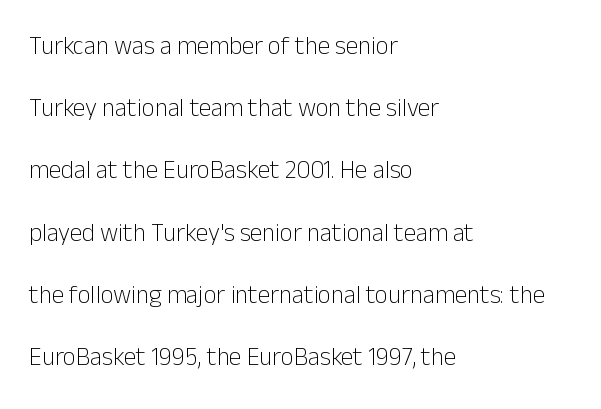
The weight tops out at a normal text grade. Tracking value appears to be zero — textbook default spacing. Is the block centered? No — it sits flush against the left margin. Type without underlining.
